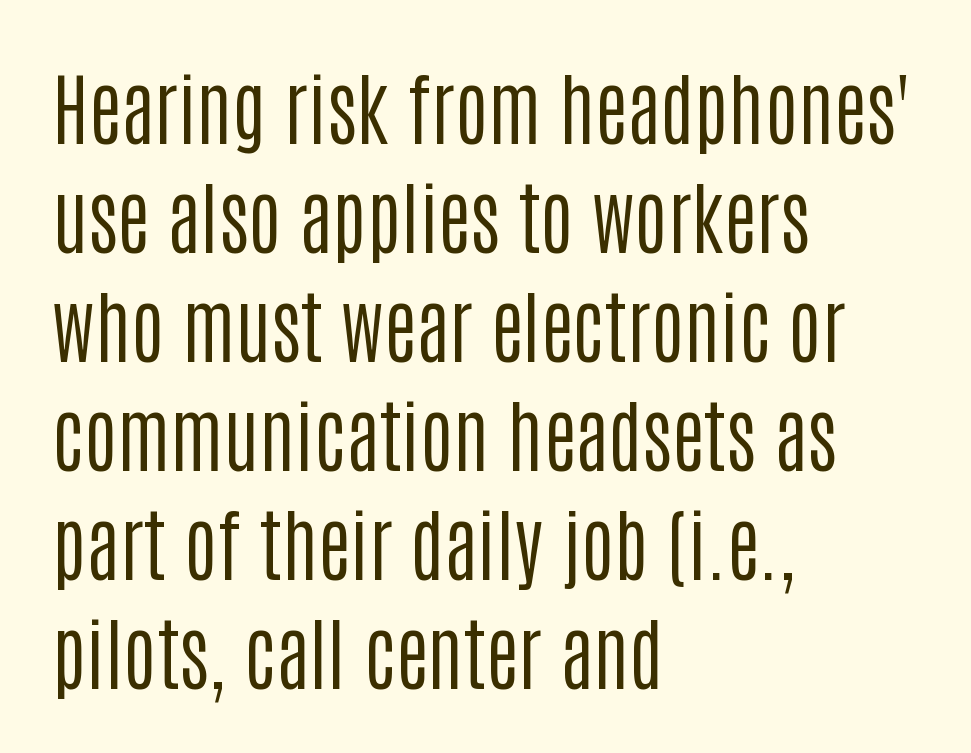
The image shows 79 px regular-weight, condensed sans-serif type, upright; set left-aligned, normal line spacing (1.38x), normal letter spacing, not underlined; low stroke contrast and a large x-height.
